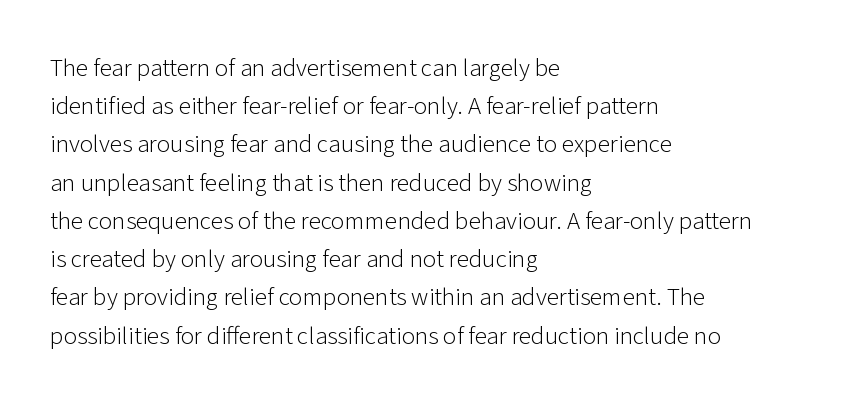
{"italic": "no", "bold": "no", "underline": "no", "align": "left", "line_spacing": "normal", "line_spacing_ratio": 1.53, "letter_spacing": "normal", "letter_spacing_em": 0.0, "glyph_px": 25}
